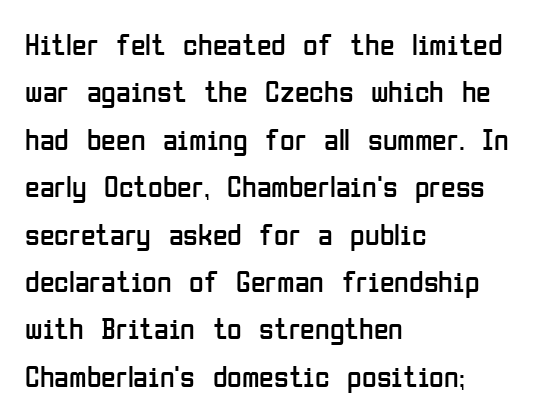
Q: Is the text bold? A: No.
Q: Is the text italic (slanted)? A: No, it is upright.
Q: Is the typeface a serif or a sans-serif typeface? A: Sans-serif.
Q: Is the text underlined? A: No.
Q: How is the paragraph aligned? A: Left-aligned.
Q: Is the spacing between letters normal or unusually wide? A: Normal.
Q: Is the spacing between lines tight, normal or loose? A: Normal.
Q: Width (condensed, normal, or wide)? A: Condensed.
Q: Stroke contrast? A: Low.
Q: x-height? A: Medium.
Q: Monospaced? A: No.
